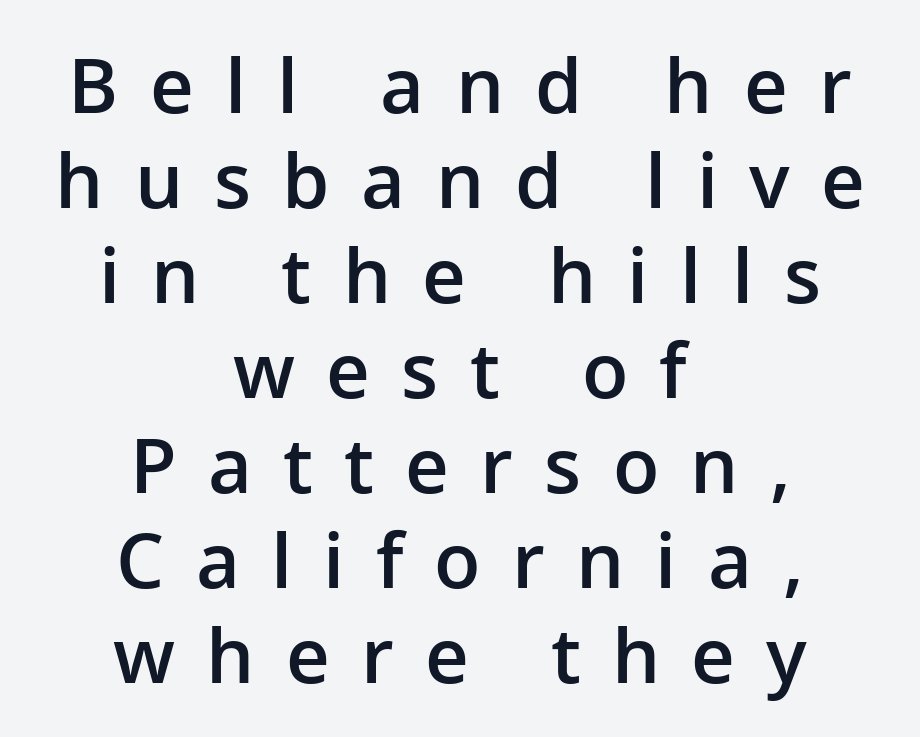
Q: Is the text bold? A: Semi-bold.
Q: Is the text italic (slanted)? A: No, it is upright.
Q: Is the typeface a serif or a sans-serif typeface? A: Sans-serif.
Q: Is the text underlined? A: No.
Q: How is the paragraph aligned? A: Centered.
Q: Is the spacing between letters normal or unusually wide? A: Unusually wide.
Q: Is the spacing between lines tight, normal or loose? A: Normal.
Q: Width (condensed, normal, or wide)? A: Normal.
Q: Stroke contrast? A: Low.
Q: x-height? A: Medium.
Q: Monospaced? A: No.
